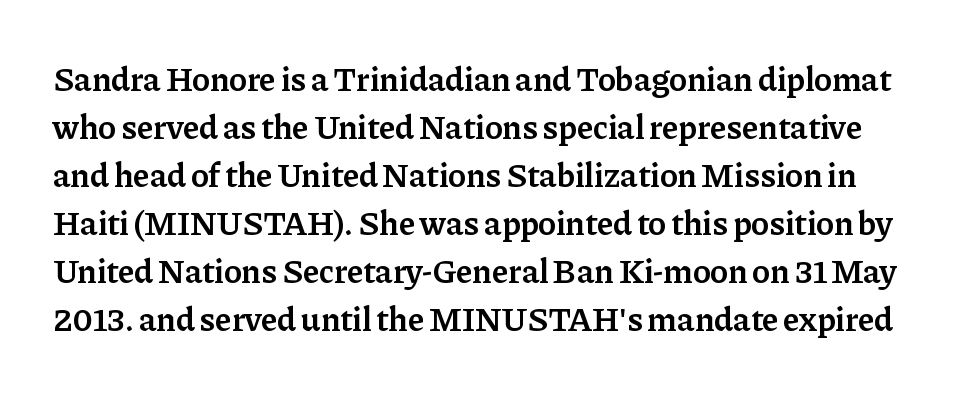
Bare-footed words on every line. The sample has been set in demibold, a notch under bold. Style check: upright. The passage shown is typed in a proportional face where columns would drift.
